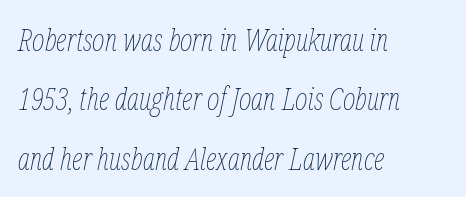
{"italic": "yes", "lean": "right", "slant_degrees": 12, "bold": "no", "weight": "thin", "width": "condensed", "stroke_contrast": "low", "x_height": "medium", "monospaced": "no", "underline": "no", "align": "left", "line_spacing": "loose", "line_spacing_ratio": 1.98, "letter_spacing": "normal", "letter_spacing_em": 0.0, "glyph_px": 30}
